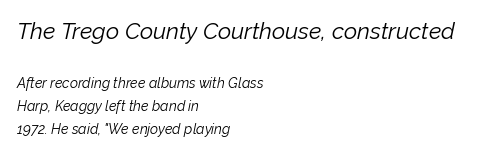
The image shows 23 px text type, italic (leaning right); set left-aligned, normal line spacing (1.66x), normal letter spacing, not underlined; the first (top) block is 1.64x larger.
